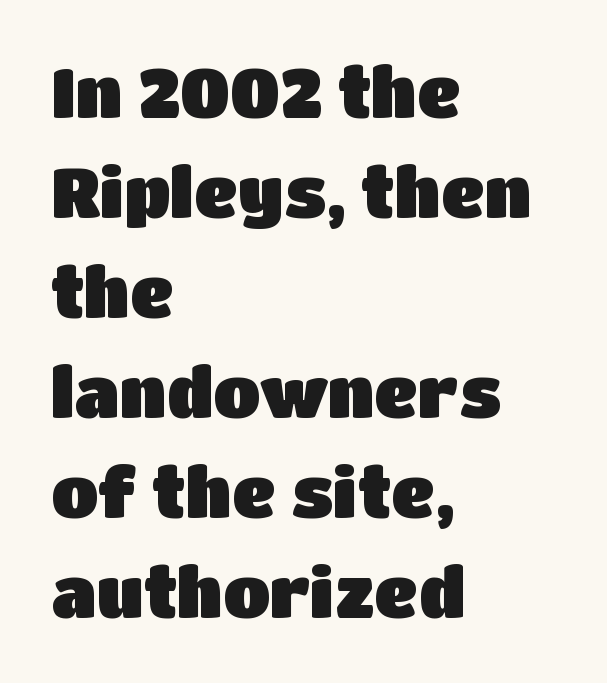
Nope, no serifs anywhere on these letters. Proportional: the letters do not fall into vertical columns. The lettering stays uniformly vertical, giving the passage a roman look. This rendering leaves character spacing at its baseline value.
